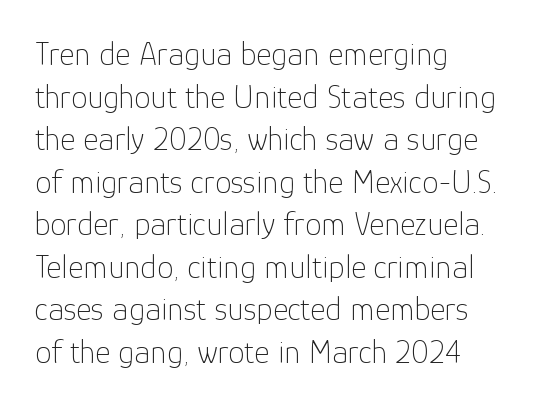
Q: Is the text bold? A: No.
Q: Is the text italic (slanted)? A: No, it is upright.
Q: Is the typeface a serif or a sans-serif typeface? A: Sans-serif.
Q: Is the text underlined? A: No.
Q: How is the paragraph aligned? A: Left-aligned.
Q: Is the spacing between letters normal or unusually wide? A: Normal.
Q: Is the spacing between lines tight, normal or loose? A: Normal.
Q: Width (condensed, normal, or wide)? A: Normal.
Q: Stroke contrast? A: Low.
Q: x-height? A: Medium.
Q: Monospaced? A: No.
